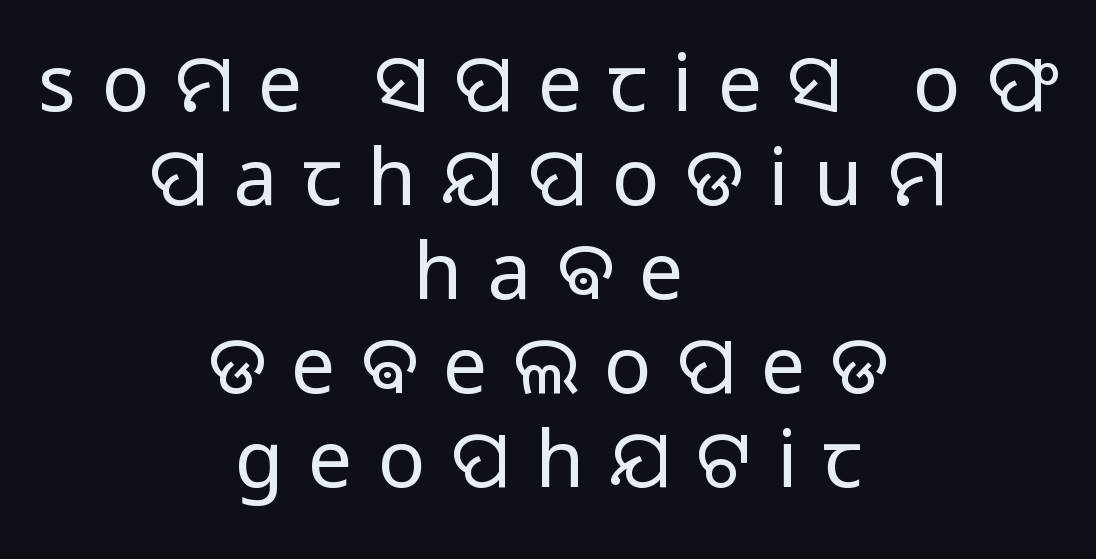
Q: Is the text bold? A: No.
Q: Is the text italic (slanted)? A: No, it is upright.
Q: Is the typeface a serif or a sans-serif typeface? A: Sans-serif.
Q: Is the text underlined? A: No.
Q: How is the paragraph aligned? A: Centered.
Q: Is the spacing between letters normal or unusually wide? A: Unusually wide.
Q: Width (condensed, normal, or wide)? A: Normal.
Q: Stroke contrast? A: Low.
Q: x-height? A: Medium.
Q: Monospaced? A: No.
